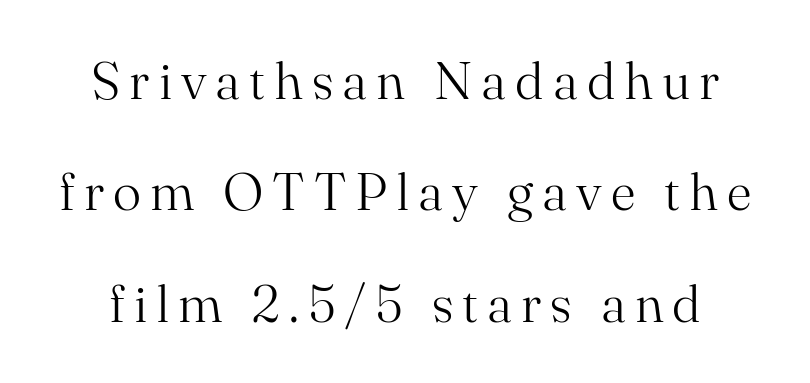
Q: Is the text bold? A: No.
Q: Is the text italic (slanted)? A: No, it is upright.
Q: Is the typeface a serif or a sans-serif typeface? A: Serif.
Q: Is the text underlined? A: No.
Q: Is the spacing between lines tight, normal or loose? A: Loose.
Q: Width (condensed, normal, or wide)? A: Normal.
Q: Stroke contrast? A: Medium.
Q: x-height? A: Small.
Q: Monospaced? A: No.
